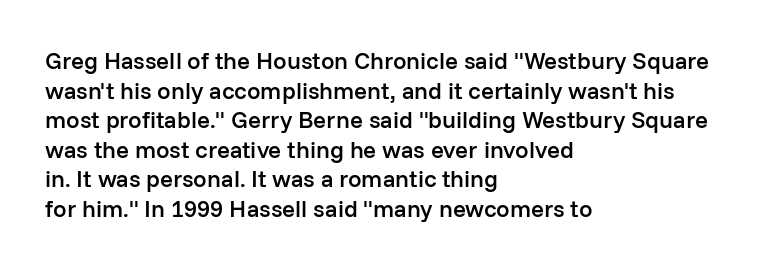
The image shows 24 px text type, upright; set left-aligned, line spacing 1.23x, normal letter spacing, not underlined.
